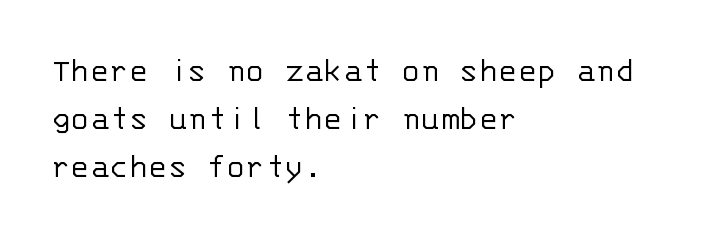
The image shows 36 px light sans-serif type, upright, monospaced; set left-aligned, normal line spacing (1.34x), normal letter spacing, not underlined; low stroke contrast and a large x-height.
